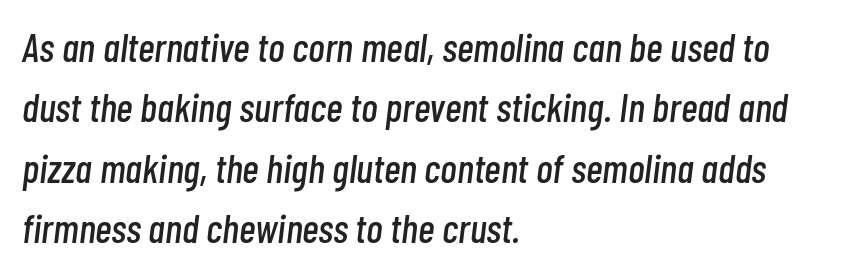
The image shows 40 px condensed type, italic (leaning right); set left-aligned, normal line spacing (1.51x), normal letter spacing, not underlined; low stroke contrast and a medium x-height.
